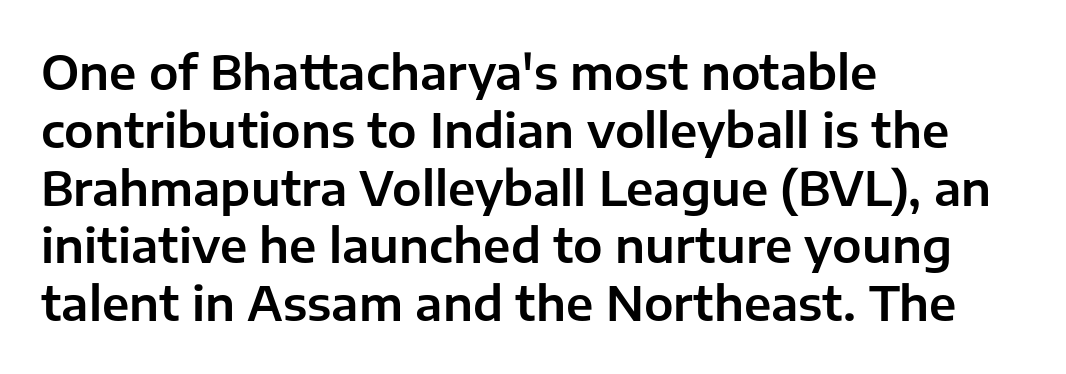
Q: Is the text italic (slanted)? A: No, it is upright.
Q: Is the typeface a serif or a sans-serif typeface? A: Sans-serif.
Q: Is the text underlined? A: No.
Q: How is the paragraph aligned? A: Left-aligned.
Q: Is the spacing between letters normal or unusually wide? A: Normal.
Q: Width (condensed, normal, or wide)? A: Normal.
Q: Stroke contrast? A: Low.
Q: x-height? A: Medium.
Q: Monospaced? A: No.
